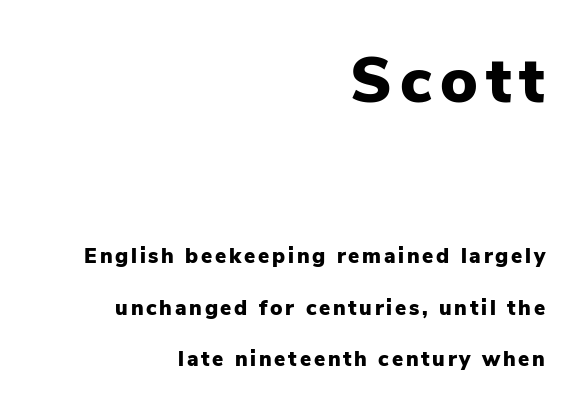
Q: Is the text bold? A: Yes.
Q: Is the text italic (slanted)? A: No, it is upright.
Q: Is the typeface a serif or a sans-serif typeface? A: Sans-serif.
Q: Is the text underlined? A: No.
Q: How is the paragraph aligned? A: Right-aligned.
Q: Is the spacing between lines tight, normal or loose? A: Loose.
Q: Which block of text is set in a larger size, the first (top) or the second (bottom)? A: The first (top) one.
Q: Width (condensed, normal, or wide)? A: Normal.
Q: Stroke contrast? A: Low.
Q: x-height? A: Medium.
Q: Monospaced? A: No.
